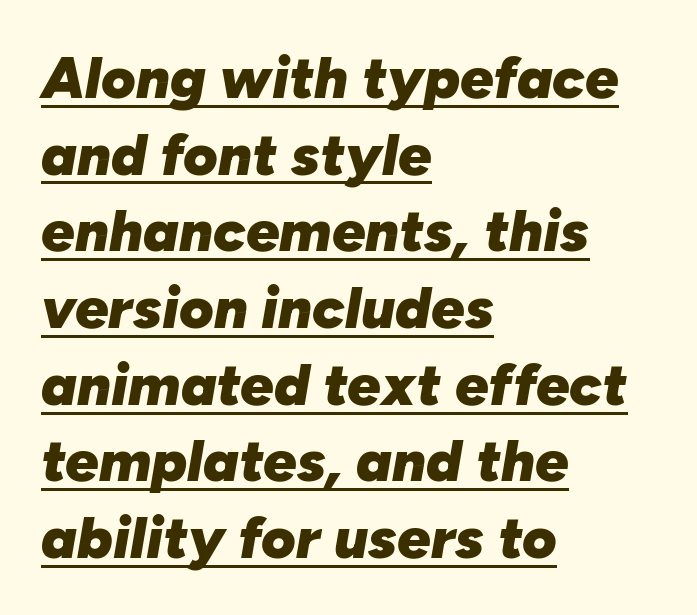
Character widths vary here, with narrow letters taking less room than wide ones. Weight: bold. These lines keep a tight, regular rhythm from letter to letter. Students, observe the line beneath the letters — that is underlining. Honestly, the row spacing looks completely unremarkable. Every row of glyphs begins at an identical x-position on the left.
